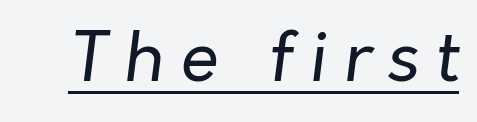
Q: Is the text bold? A: No.
Q: Is the text italic (slanted)? A: Yes, it leans right by about 7 degrees.
Q: Is the text underlined? A: Yes.
Q: Is the spacing between letters normal or unusually wide? A: Unusually wide.
Q: Width (condensed, normal, or wide)? A: Normal.
Q: Stroke contrast? A: Low.
Q: x-height? A: Medium.
Q: Monospaced? A: No.
